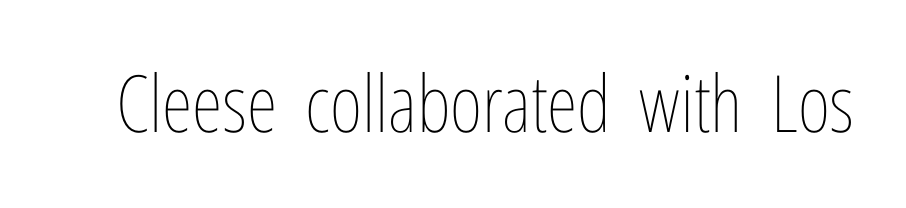
{"italic": "no", "bold": "no", "weight": "thin", "width": "condensed", "stroke_contrast": "low", "x_height": "medium", "monospaced": "no", "underline": "no", "letter_spacing": "normal", "letter_spacing_em": 0.0, "glyph_px": 79}
